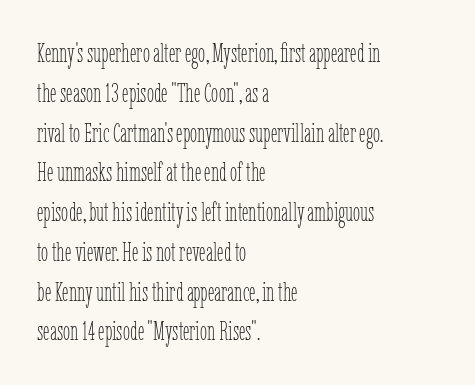
Q: Is the text bold? A: No.
Q: Is the text italic (slanted)? A: No, it is upright.
Q: Is the text underlined? A: No.
Q: How is the paragraph aligned? A: Left-aligned.
Q: Is the spacing between letters normal or unusually wide? A: Normal.
Q: Is the spacing between lines tight, normal or loose? A: Normal.
